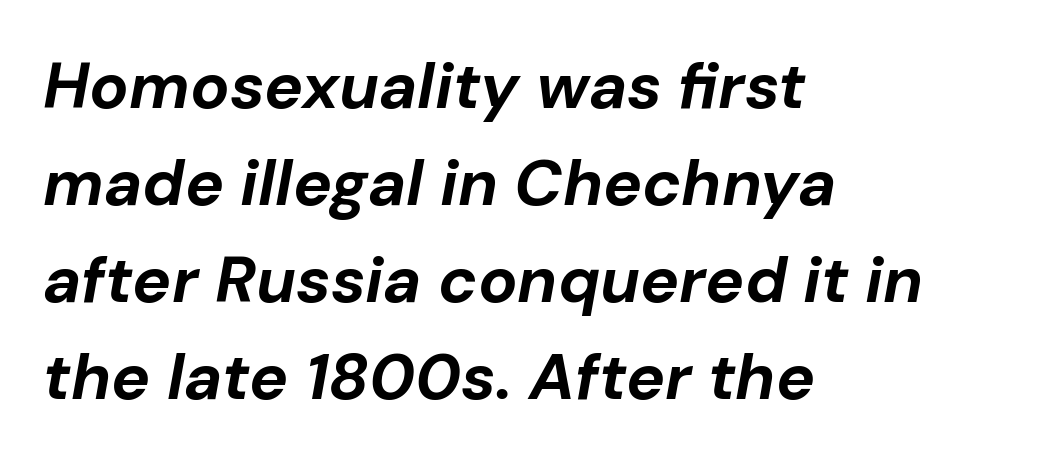
Q: Is the text bold? A: Yes.
Q: Is the text italic (slanted)? A: Yes, it leans right by about 10 degrees.
Q: Is the text underlined? A: No.
Q: How is the paragraph aligned? A: Left-aligned.
Q: Is the spacing between letters normal or unusually wide? A: Normal.
Q: Is the spacing between lines tight, normal or loose? A: Normal.
Q: Width (condensed, normal, or wide)? A: Normal.
Q: Stroke contrast? A: Low.
Q: x-height? A: Medium.
Q: Monospaced? A: No.
